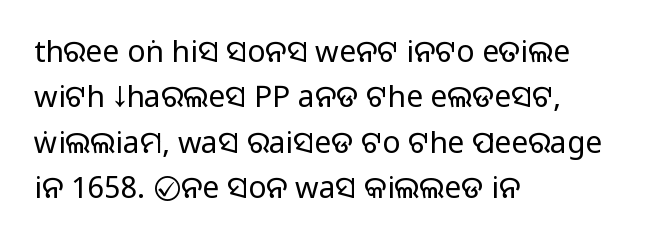
Line spacing here is normal. The rendering anchors every line to the left-hand side. Bold? No — there's no thickening of the strokes. The type is set solid horizontally, with unmodified tracking. Do the characters align in a grid? No, the font is proportional. Unlike italic type, these characters show no tilt at all.
